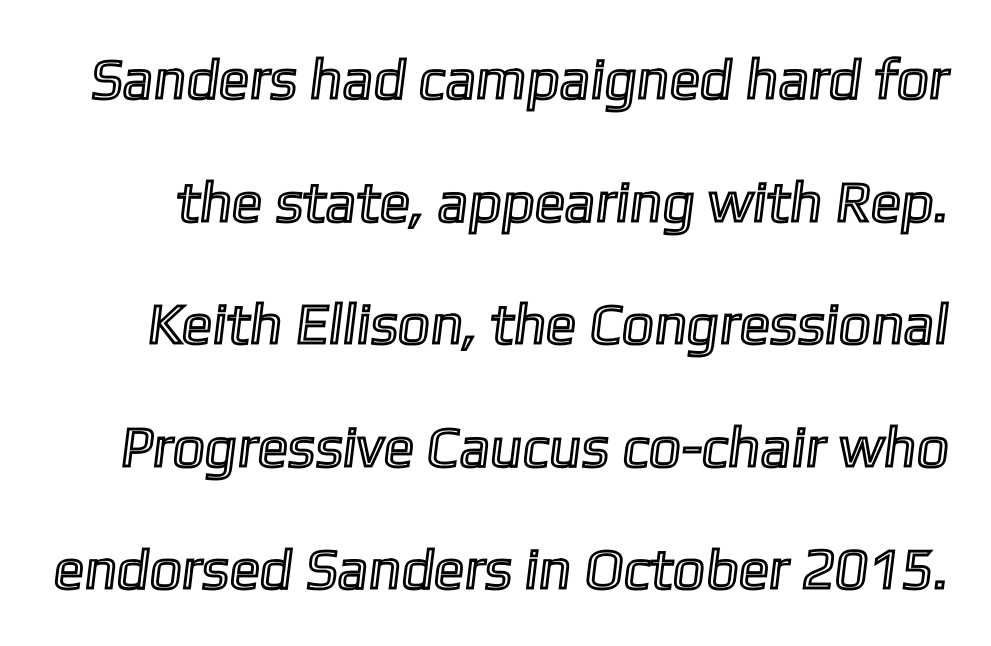
Vertical spacing — loose. Bare-footed words on every line. The face used here is proportionally spaced, like ordinary book or web type. Is the letter spacing exaggerated? No — it looks like the ordinary default.
